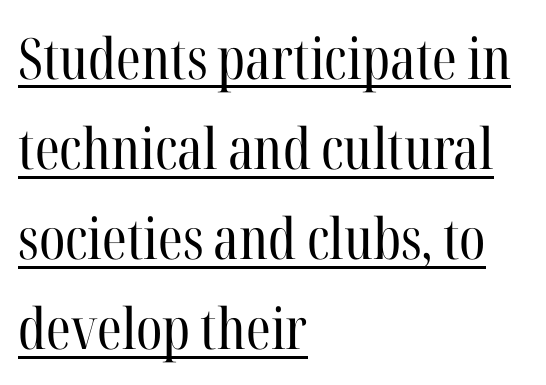
{"serif": "yes", "italic": "no", "bold": "no", "weight": "regular", "width": "condensed", "stroke_contrast": "high", "x_height": "medium", "monospaced": "no", "underline": "yes", "align": "left", "line_spacing": "normal", "line_spacing_ratio": 1.58, "letter_spacing": "normal", "letter_spacing_em": 0.0, "glyph_px": 57}
